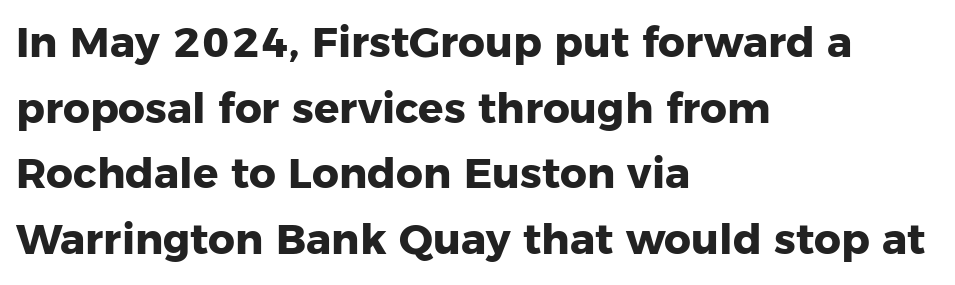
{"serif": "no", "italic": "no", "bold": "yes", "weight": "heavy", "width": "normal", "stroke_contrast": "low", "x_height": "medium", "monospaced": "no", "underline": "no", "align": "left", "line_spacing": "normal", "line_spacing_ratio": 1.56, "letter_spacing": "normal", "letter_spacing_em": 0.0, "glyph_px": 42}
